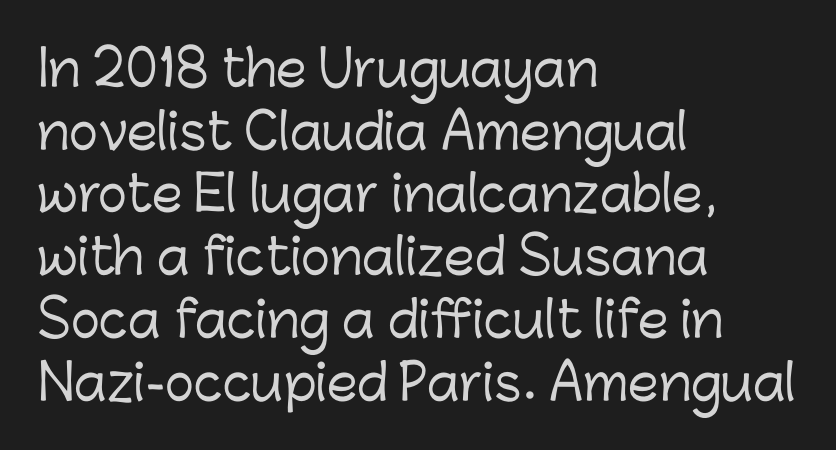
The image shows 49 px sans-serif type, upright; set left-aligned, normal line spacing (1.28x), normal letter spacing, not underlined; low stroke contrast and a medium x-height.
